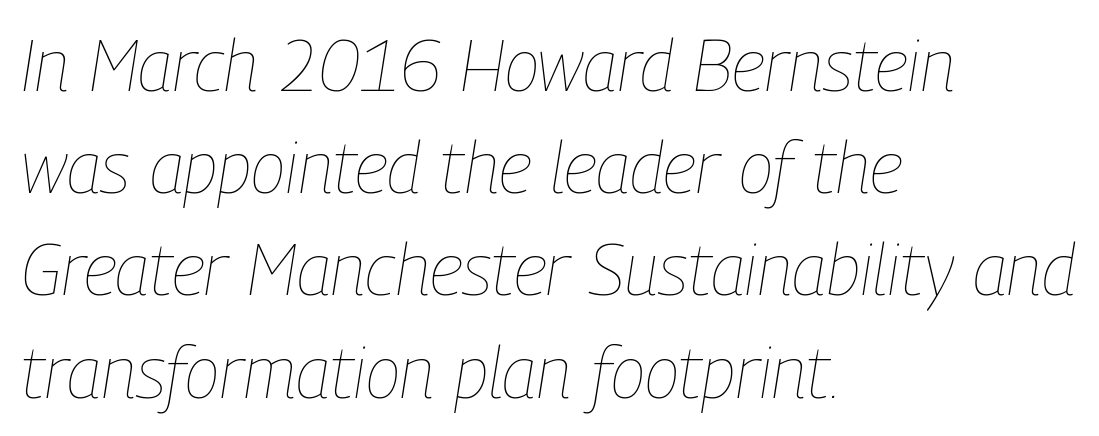
{"italic": "yes", "lean": "right", "slant_degrees": 9, "bold": "no", "weight": "thin", "width": "condensed", "stroke_contrast": "low", "x_height": "medium", "monospaced": "no", "underline": "no", "align": "left", "line_spacing": "normal", "line_spacing_ratio": 1.42, "letter_spacing": "normal", "letter_spacing_em": 0.0, "glyph_px": 72}
